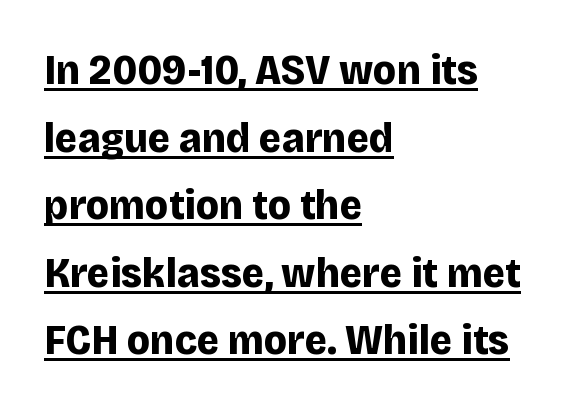
The image shows 43 px bold sans-serif type, upright; set left-aligned, normal line spacing (1.57x), normal letter spacing, underlined; low stroke contrast and a large x-height.
